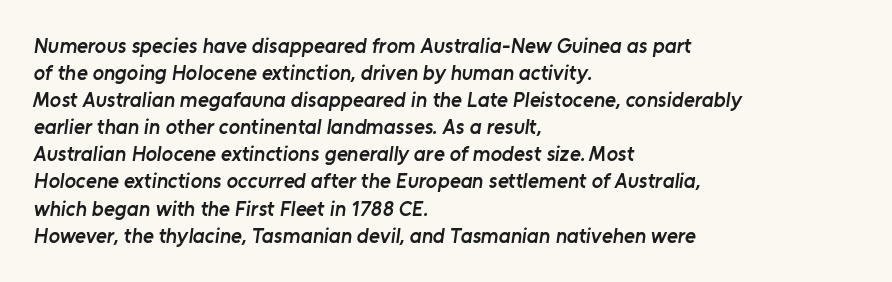
Q: Is the text bold? A: Semi-bold.
Q: Is the text underlined? A: No.
Q: How is the paragraph aligned? A: Left-aligned.
Q: Is the spacing between letters normal or unusually wide? A: Normal.
Q: Is the spacing between lines tight, normal or loose? A: Normal.
